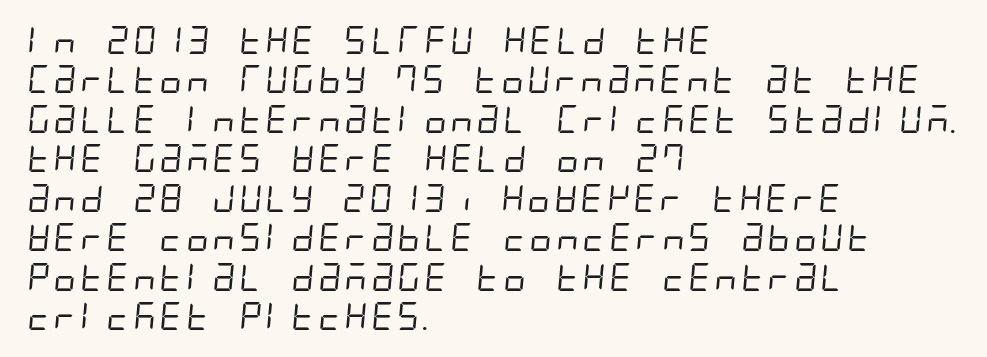
The image shows 28 px regular-weight, condensed sans-serif type; set left-aligned, normal line spacing (1.41x), normal letter spacing, not underlined; low stroke contrast and a large x-height.
